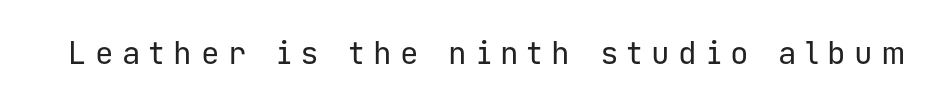
Q: Is the text bold? A: No.
Q: Is the text italic (slanted)? A: No, it is upright.
Q: Is the typeface a serif or a sans-serif typeface? A: Sans-serif.
Q: Is the text underlined? A: No.
Q: Is the spacing between letters normal or unusually wide? A: Unusually wide.
Q: Width (condensed, normal, or wide)? A: Normal.
Q: Stroke contrast? A: Low.
Q: x-height? A: Medium.
Q: Monospaced? A: Yes.
